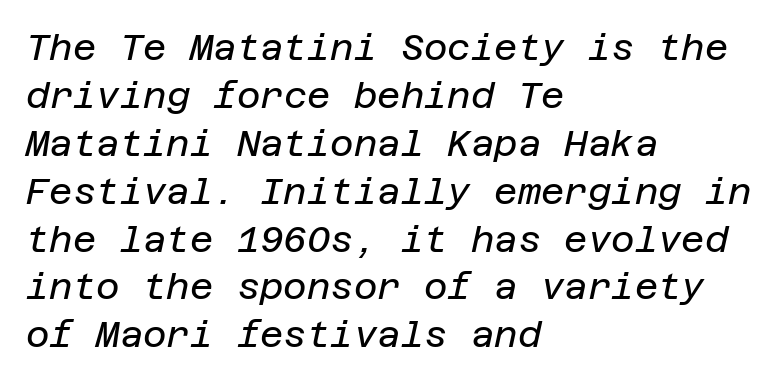
Q: Is the text bold? A: No.
Q: Is the text italic (slanted)? A: Yes, it leans right by about 12 degrees.
Q: Is the text underlined? A: No.
Q: How is the paragraph aligned? A: Left-aligned.
Q: Is the spacing between letters normal or unusually wide? A: Normal.
Q: Is the spacing between lines tight, normal or loose? A: Normal.
Q: Width (condensed, normal, or wide)? A: Normal.
Q: Stroke contrast? A: Low.
Q: x-height? A: Large.
